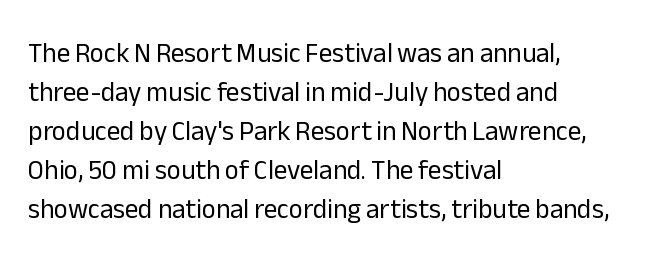
Nothing heavy about these letters — not bold at all. The block of text has a typical density, with ordinary space between rows. Posture: straight, roman, zero tilt. Quick note: underline off. The letterforms sit shoulder to shoulder at normal distance.
